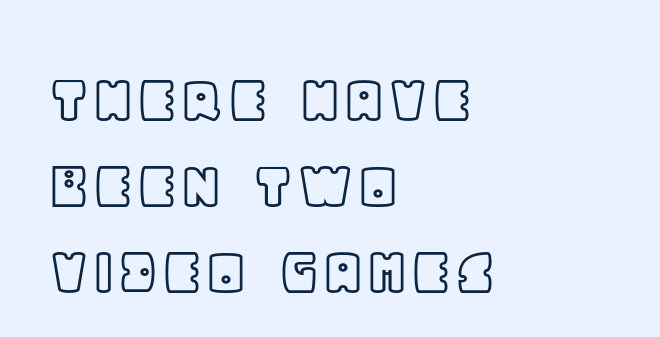
Nobody drew a line under any word here. Casual observation: everything's shoved over to the left. Rendered with straight, roman letterforms. Spacing verdict: proportional, widths tailored to each character.
